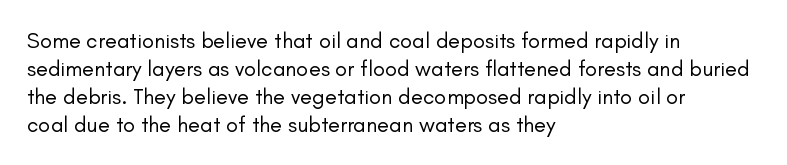
No extra ink here — the face is not bold. Students, observe: this is what conventionally led text looks like. Visually the block forms a straight wall on the left and a jagged coastline on the right. Clear beneath every line of the passage.
